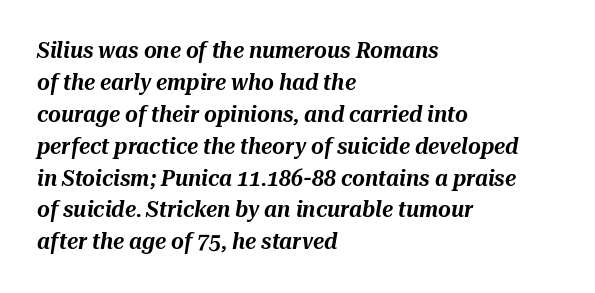
Compared with typical body copy, the letter spacing here is the same. Regarding leading, the lines here are spaced in the standard way. Any mark beneath the type? The region is blank. If you drew a line through each stem, it would be angled.
